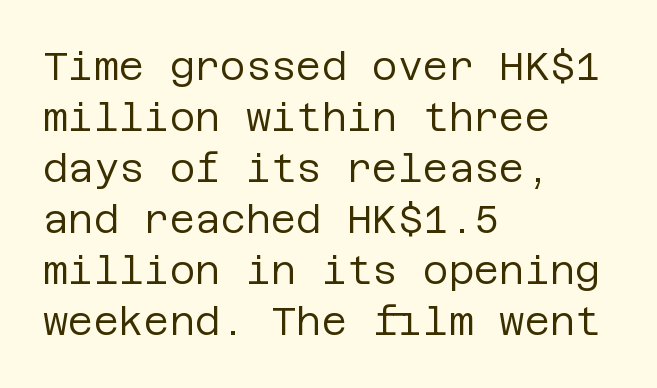
Serifs: no, the terminals of the letterforms are clean. The rendering anchors every line to the left-hand side. Vertical spacing — default. Underline: absent. Weight: not bold — regular or lighter. Students, note that the glyphs here touch the page at normal intervals.
